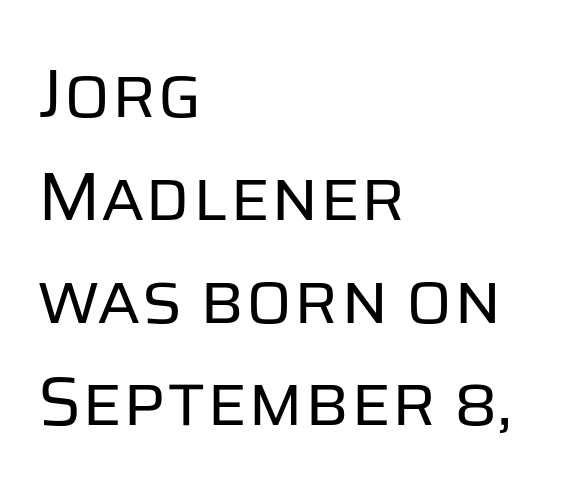
The image shows 69 px regular-weight sans-serif type, upright; set left-aligned, normal line spacing (1.49x), normal letter spacing, not underlined; low stroke contrast and a large x-height.
